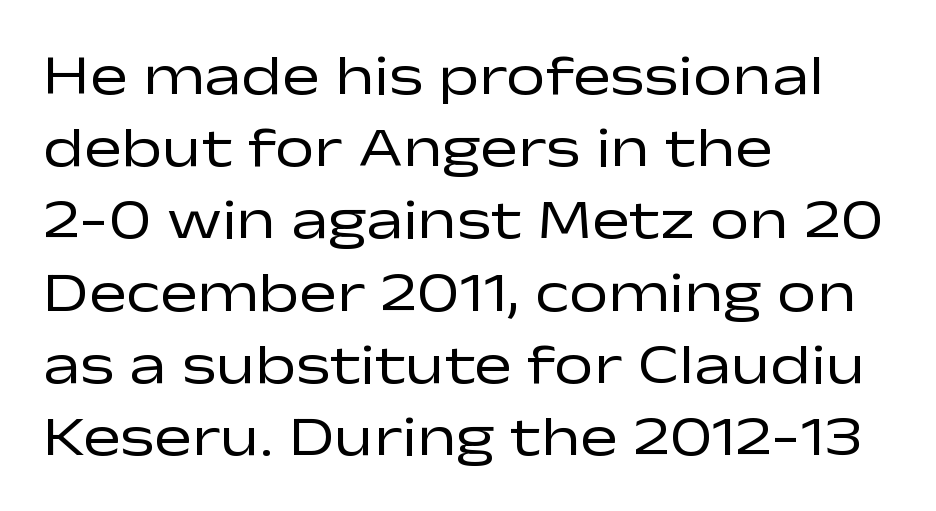
A typesetter would call this proportional, since set widths differ per character. Decoration check: the copy has no underline. The letterforms sit shoulder to shoulder at normal distance. Weight: regular or lighter. Typeset ragged right — the left edge is the straight one. A roman cut, with each character standing at attention.
